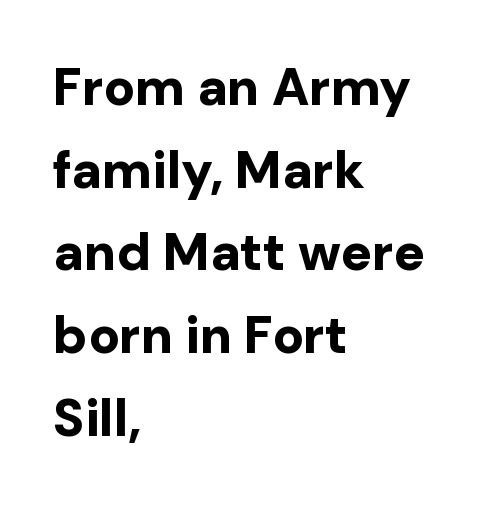
{"serif": "no", "italic": "no", "bold": "yes", "weight": "bold", "width": "normal", "stroke_contrast": "low", "x_height": "medium", "monospaced": "no", "underline": "no", "align": "left", "line_spacing": "normal", "line_spacing_ratio": 1.59, "letter_spacing": "normal", "letter_spacing_em": 0.0, "glyph_px": 52}
